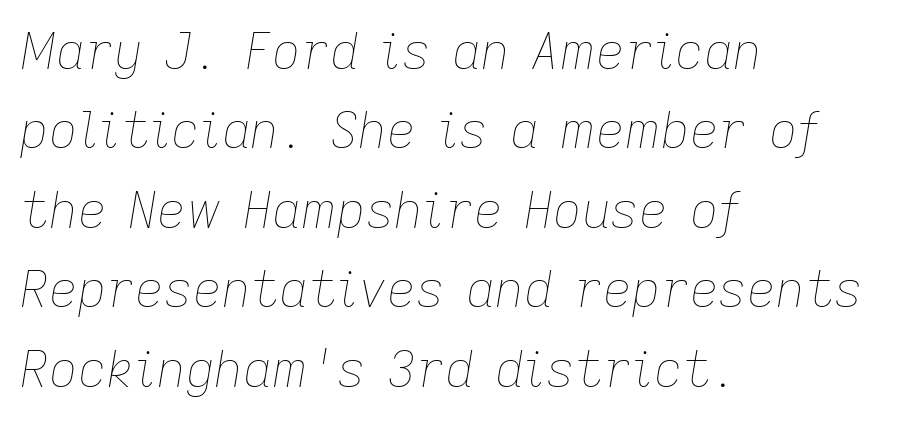
Does the lettering tilt? It does — this is italic. Think of a printed novel: that variable character pitch is what you see here. The setting favours the left margin, as ordinary paragraphs usually do. Rows of type keep a routine distance in the vertical direction.
